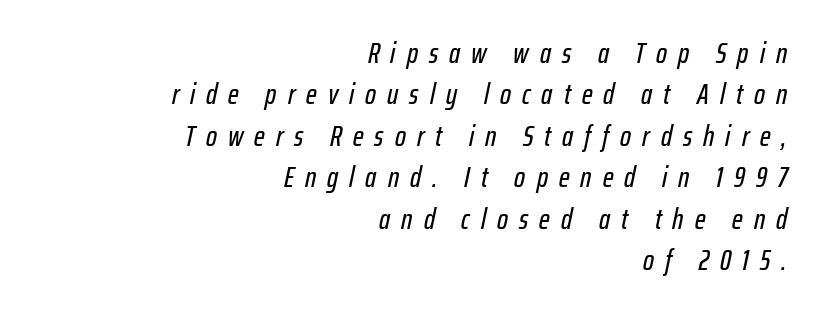
Q: Is the text italic (slanted)? A: Yes, it leans right by about 12 degrees.
Q: Is the text underlined? A: No.
Q: How is the paragraph aligned? A: Right-aligned.
Q: Is the spacing between letters normal or unusually wide? A: Unusually wide.
Q: Is the spacing between lines tight, normal or loose? A: Normal.
Q: Width (condensed, normal, or wide)? A: Condensed.
Q: Stroke contrast? A: Low.
Q: x-height? A: Medium.
Q: Monospaced? A: No.
